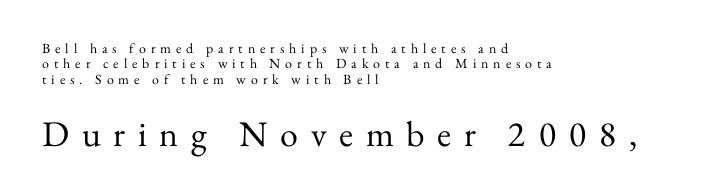
{"serif": "yes", "italic": "no", "bold": "no", "weight": "regular", "width": "normal", "stroke_contrast": "medium", "x_height": "small", "monospaced": "no", "underline": "no", "align": "left", "line_spacing": "tight", "line_spacing_ratio": 1.09, "letter_spacing": "wide", "letter_spacing_em": 0.35, "larger_block": "second", "size_ratio": 2.57, "glyph_px": 36}
